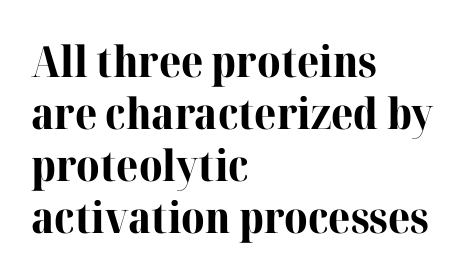
{"serif": "yes", "italic": "no", "bold": "yes", "weight": "bold", "width": "normal", "stroke_contrast": "high", "x_height": "medium", "monospaced": "no", "underline": "no", "align": "left", "line_spacing_ratio": 1.21, "letter_spacing": "normal", "letter_spacing_em": 0.0, "glyph_px": 43}
